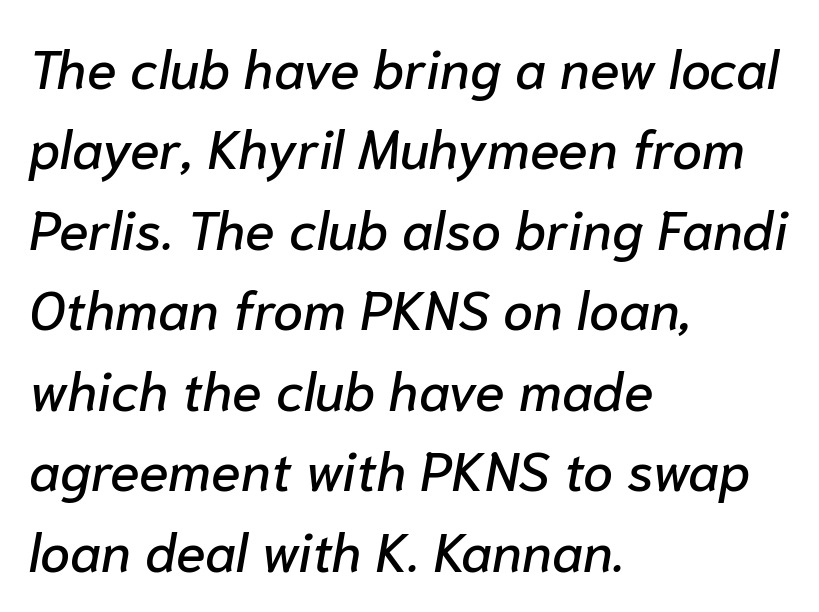
{"italic": "yes", "lean": "right", "slant_degrees": 10, "width": "normal", "stroke_contrast": "low", "x_height": "medium", "monospaced": "no", "underline": "no", "align": "left", "line_spacing": "normal", "line_spacing_ratio": 1.49, "letter_spacing": "normal", "letter_spacing_em": 0.0, "glyph_px": 54}
